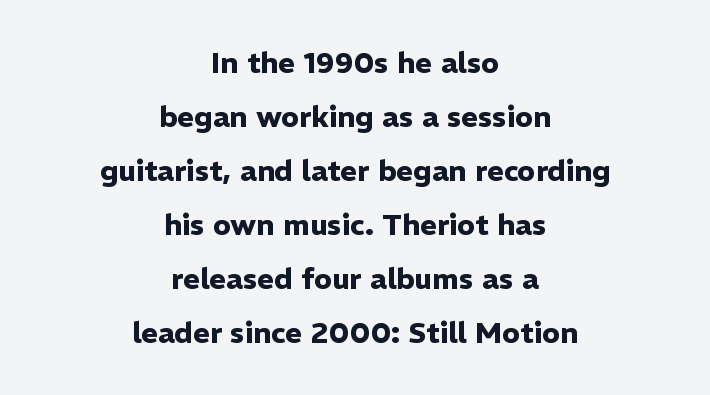
What weight is shown? A full bold with thick strokes. The text block is weighted toward neither margin, spreading evenly from the middle. These lines keep a tight, regular rhythm from letter to letter. The strip under each line holds only bare page. Quick note: not italic, upright. The passage shown is typed in a proportional face where columns would drift.
